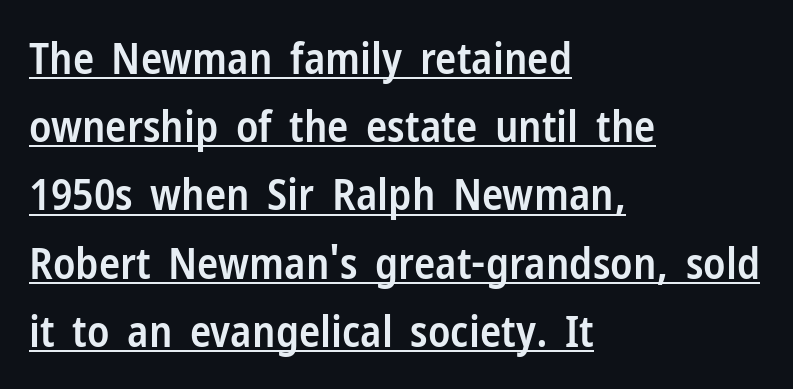
Does extra space separate the letters? No, they use regular spacing. Italic: no, the glyphs are upright roman. These lines are rendered in a variable-pitch font. The specimen includes a rule beneath the text block's lines. Notice how the passage keeps a crisp vertical edge on the left only.
